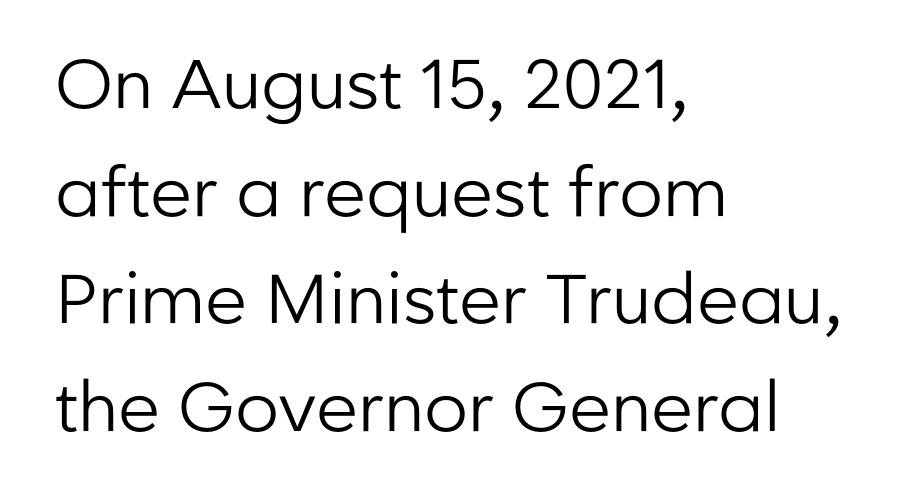
Q: Is the text bold? A: No.
Q: Is the text italic (slanted)? A: No, it is upright.
Q: Is the typeface a serif or a sans-serif typeface? A: Sans-serif.
Q: Is the text underlined? A: No.
Q: How is the paragraph aligned? A: Left-aligned.
Q: Is the spacing between letters normal or unusually wide? A: Normal.
Q: Is the spacing between lines tight, normal or loose? A: Normal.
Q: Width (condensed, normal, or wide)? A: Normal.
Q: Stroke contrast? A: Low.
Q: x-height? A: Medium.
Q: Monospaced? A: No.
